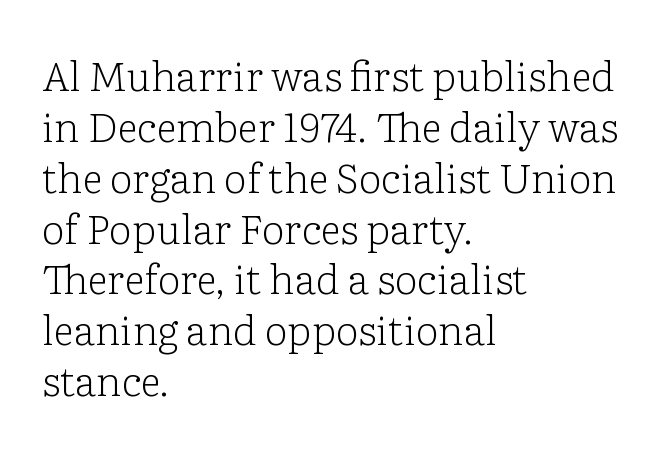
Character widths vary here, with narrow letters taking less room than wide ones. Italic? Not at all — the glyphs are vertical. Bold? No — there's no thickening of the strokes. A student would call this left alignment; a typographer would say flush left, rag right. The passage shown has conventional tracking throughout.
